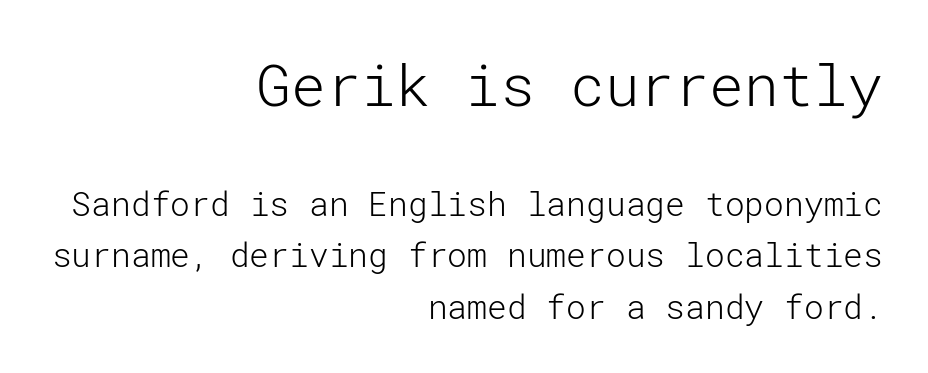
The image shows 58 px light sans-serif type, upright; set right-aligned, normal line spacing (1.55x), normal letter spacing, not underlined; the first (top) block is 1.76x larger; low stroke contrast and a medium x-height.
